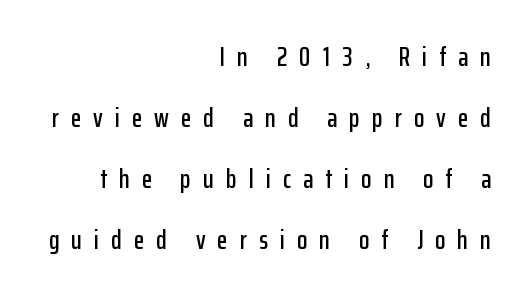
Ordinary non-slanted type is in use. The foot of each line stays bare and open. Observe the wide spacing: letters keep a clear distance from each other. These lines stand farther apart than default settings would place them. Horizontal alignment here is rightward, an uncommon choice for prose.
